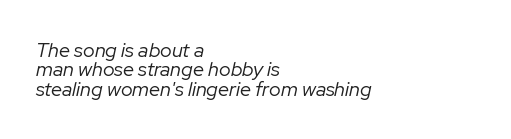
Notice how the passage keeps a crisp vertical edge on the left only. Characters follow at the spacing the type designer built in. When letters slant like this, we call the style italic. Is there much room between lines? No — they nearly touch. The passage shown is not underscored anywhere. Stems here are at most as thick as an everyday book face.
